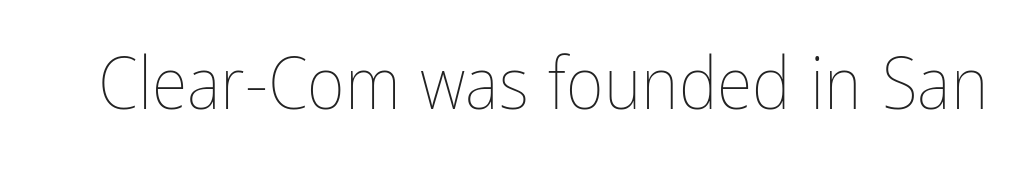
Q: Is the text bold? A: No.
Q: Is the text italic (slanted)? A: No, it is upright.
Q: Is the text underlined? A: No.
Q: Is the spacing between letters normal or unusually wide? A: Normal.
Q: Width (condensed, normal, or wide)? A: Condensed.
Q: Stroke contrast? A: Low.
Q: x-height? A: Medium.
Q: Monospaced? A: No.
